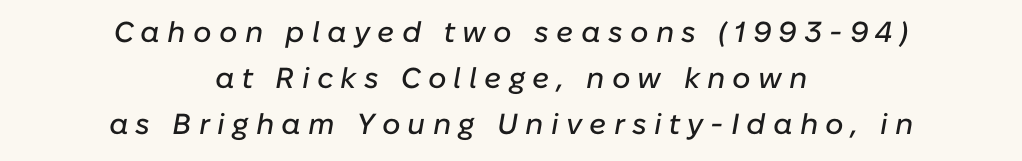
The image shows 29 px text type, italic (leaning right); set centered, normal line spacing (1.58x), unusually wide letter spacing (+0.25 em), not underlined; low stroke contrast and a medium x-height.
